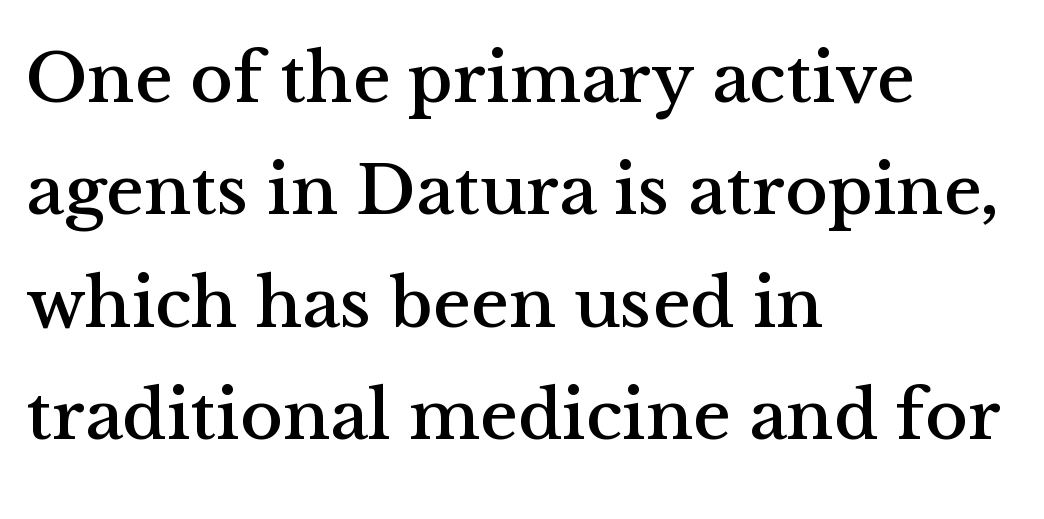
The image shows 72 px serif type, upright; set left-aligned, normal line spacing (1.56x), normal letter spacing, not underlined; medium stroke contrast and a medium x-height.
